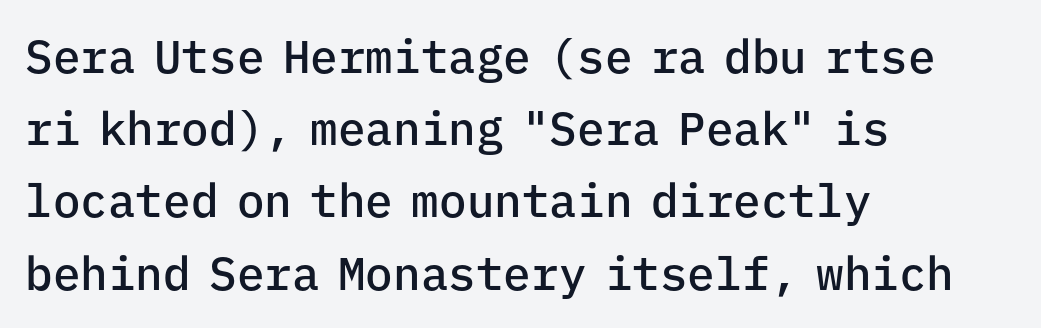
The image shows 46 px semibold sans-serif type, upright, monospaced; set left-aligned, normal line spacing (1.57x), normal letter spacing, not underlined; low stroke contrast and a medium x-height.
